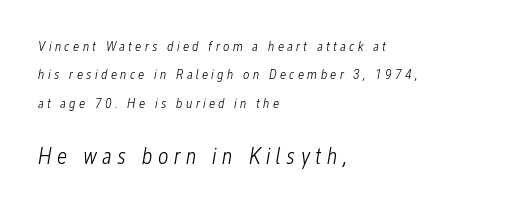
Q: Is the text bold? A: No.
Q: Is the text italic (slanted)? A: Yes, it leans right by about 12 degrees.
Q: Is the text underlined? A: No.
Q: How is the paragraph aligned? A: Left-aligned.
Q: Is the spacing between letters normal or unusually wide? A: Unusually wide.
Q: Is the spacing between lines tight, normal or loose? A: Loose.
Q: Which block of text is set in a larger size, the first (top) or the second (bottom)? A: The second (bottom) one.
